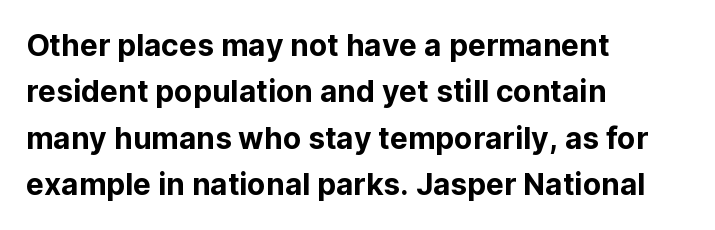
The words here are not underlined. The typography opts for an upright posture over an oblique one. What's the leading like? Ordinary, nothing unusual. A typesetter would call this proportional, since set widths differ per character.
